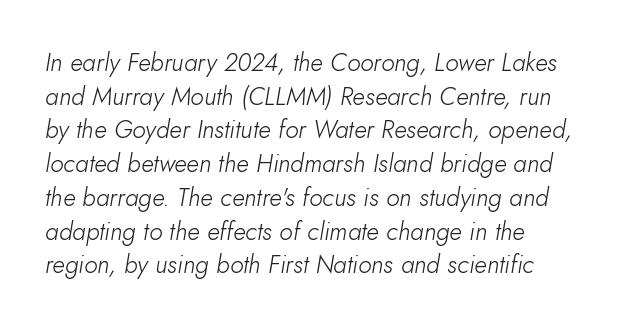
Q: Is the text bold? A: No.
Q: Is the text italic (slanted)? A: Yes, it leans right by about 10 degrees.
Q: Is the text underlined? A: No.
Q: Is the spacing between letters normal or unusually wide? A: Normal.
Q: Is the spacing between lines tight, normal or loose? A: Normal.
